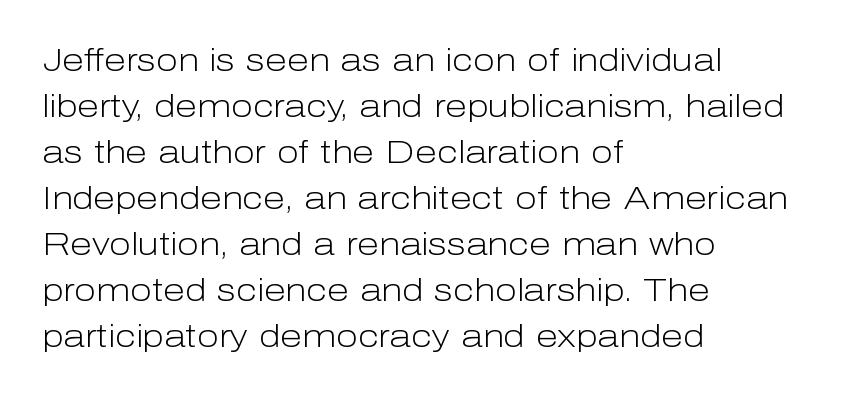
Weight: regular or lighter. Normally led — the rows are evenly, conventionally spaced. Nothing sits at the stroke ends, so this counts as sans-serif. How are the letters spaced? Ordinarily, with no added tracking. Looks like regular typesetting: each glyph gets only the width it needs. Rule under the text: the space is simply empty.
